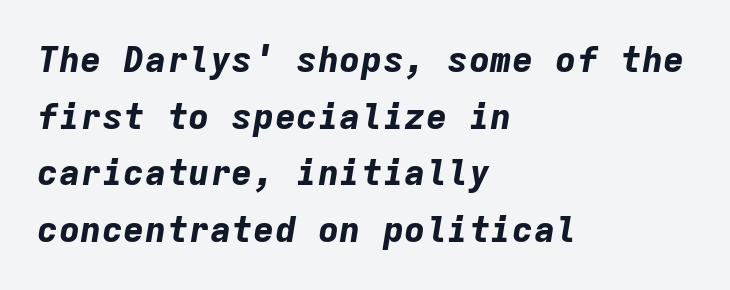
Q: Is the text bold? A: Yes.
Q: Is the text italic (slanted)? A: Yes, it leans right by about 9 degrees.
Q: Is the text underlined? A: No.
Q: How is the paragraph aligned? A: Left-aligned.
Q: Is the spacing between letters normal or unusually wide? A: Normal.
Q: Is the spacing between lines tight, normal or loose? A: Normal.
Q: Width (condensed, normal, or wide)? A: Normal.
Q: Stroke contrast? A: Low.
Q: x-height? A: Medium.
Q: Monospaced? A: Yes.
